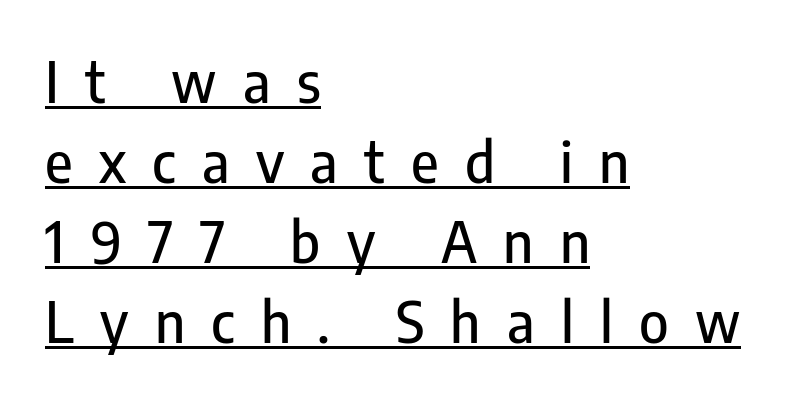
{"serif": "no", "italic": "no", "width": "condensed", "stroke_contrast": "low", "x_height": "medium", "monospaced": "no", "underline": "yes", "align": "left", "line_spacing": "normal", "line_spacing_ratio": 1.43, "letter_spacing": "wide", "letter_spacing_em": 0.47, "glyph_px": 56}
